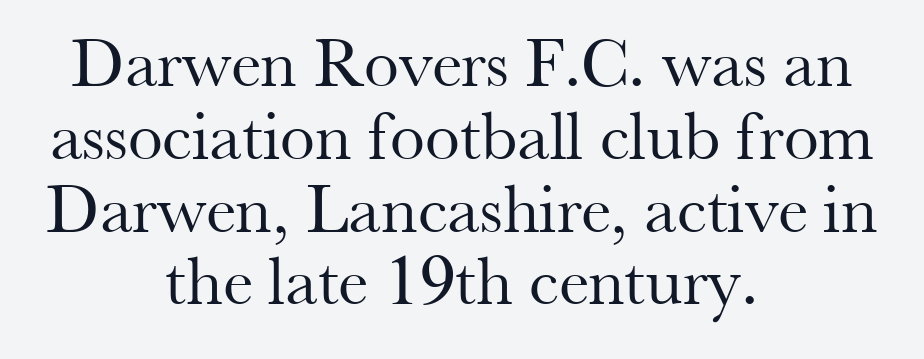
{"serif": "yes", "italic": "no", "bold": "no", "weight": "regular", "width": "normal", "stroke_contrast": "medium", "x_height": "small", "monospaced": "no", "underline": "no", "align": "center", "line_spacing": "tight", "line_spacing_ratio": 1.04, "letter_spacing": "normal", "letter_spacing_em": 0.0, "glyph_px": 70}
